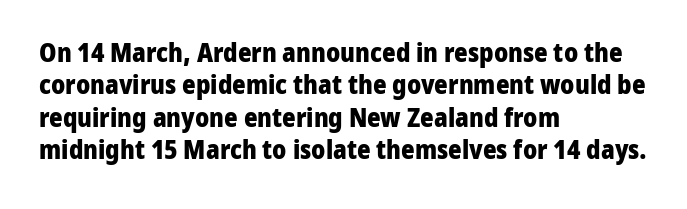
Interline gaps are of average width in this sample. Words float on clear page, feet unadorned. Weight check: bold — yes, fully. These lines were composed using upright roman letters.
